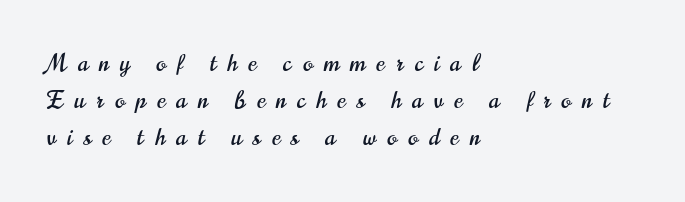
The image shows 23 px text type; set left-aligned, normal line spacing (1.61x), unusually wide letter spacing (+0.49 em), not underlined.
